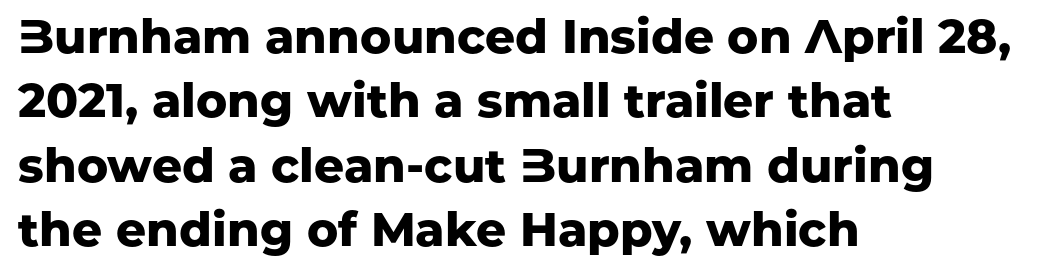
The image shows 47 px heavy sans-serif type, upright; set left-aligned, normal line spacing (1.37x), normal letter spacing, not underlined; low stroke contrast and a medium x-height.
